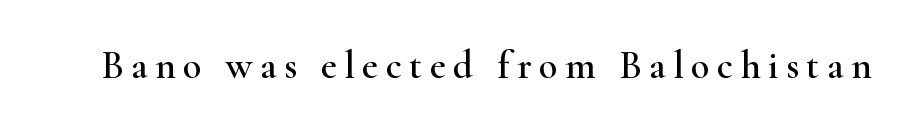
The image shows 39 px wide serif type, upright; set not underlined; high stroke contrast and a small x-height.
